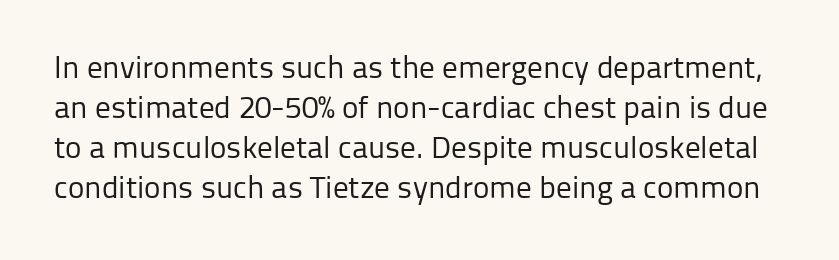
Q: Is the text bold? A: No.
Q: Is the text italic (slanted)? A: No, it is upright.
Q: Is the typeface a serif or a sans-serif typeface? A: Sans-serif.
Q: Is the text underlined? A: No.
Q: Is the spacing between letters normal or unusually wide? A: Normal.
Q: Is the spacing between lines tight, normal or loose? A: Normal.
Q: Width (condensed, normal, or wide)? A: Normal.
Q: Stroke contrast? A: Low.
Q: x-height? A: Medium.
Q: Monospaced? A: No.
